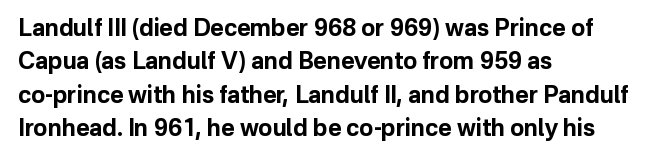
The image shows 23 px bold type, upright; set left-aligned, normal line spacing (1.45x), normal letter spacing, not underlined.
